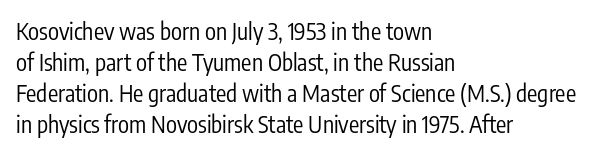
The image shows 23 px text type, upright; set left-aligned, normal line spacing (1.35x), normal letter spacing, not underlined.
